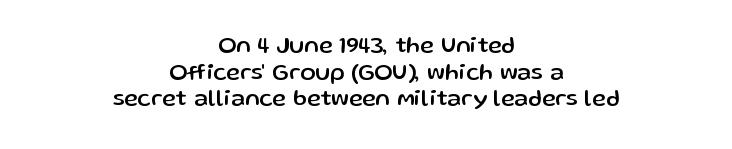
{"italic": "no", "underline": "no", "align": "center", "line_spacing_ratio": 1.16, "letter_spacing": "normal", "letter_spacing_em": 0.0, "glyph_px": 23}
